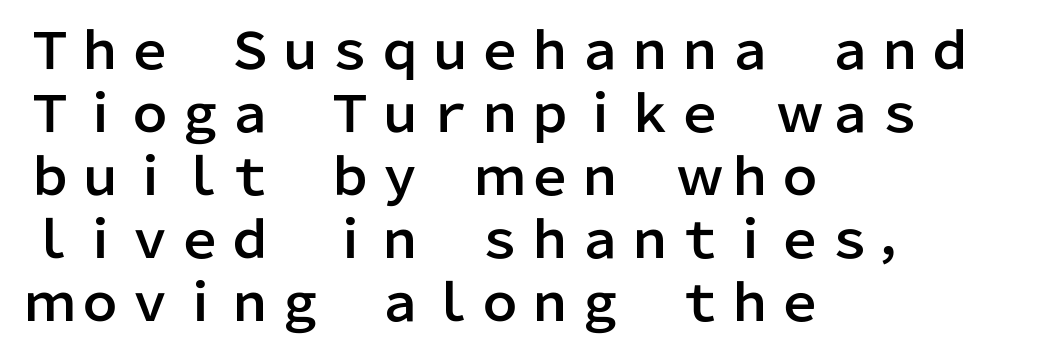
What stands out about the letter spacing? Nothing — it is the standard amount. Words float on clear page, feet unadorned. Think of a printed novel: that variable character pitch is what you see here. What's the leading like? Ordinary, nothing unusual.
